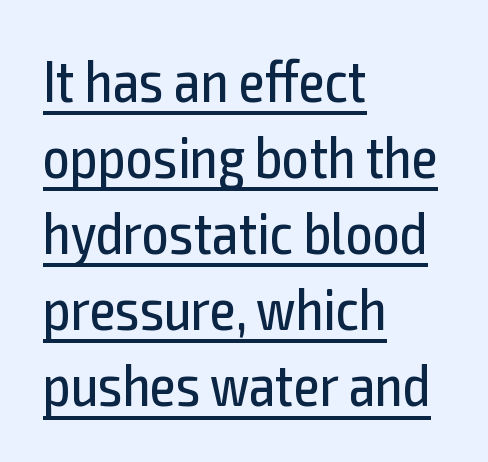
The image shows 59 px regular-weight, condensed sans-serif type, upright; set left-aligned, normal line spacing (1.29x), normal letter spacing, underlined; a medium x-height.
